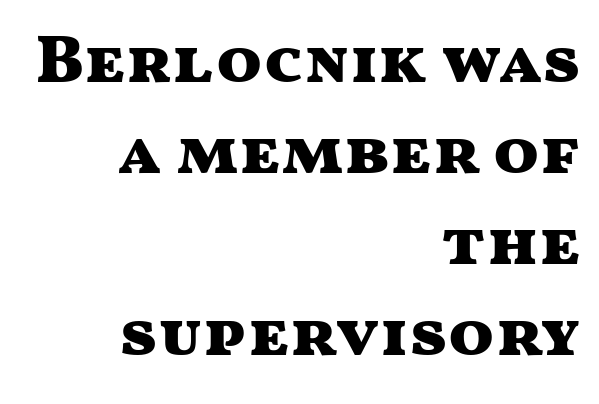
Q: Is the text bold? A: Yes.
Q: Is the text italic (slanted)? A: No, it is upright.
Q: Is the typeface a serif or a sans-serif typeface? A: Sans-serif.
Q: Is the text underlined? A: No.
Q: How is the paragraph aligned? A: Right-aligned.
Q: Is the spacing between letters normal or unusually wide? A: Normal.
Q: Is the spacing between lines tight, normal or loose? A: Normal.
Q: Width (condensed, normal, or wide)? A: Wide.
Q: Stroke contrast? A: Medium.
Q: x-height? A: Medium.
Q: Monospaced? A: No.
